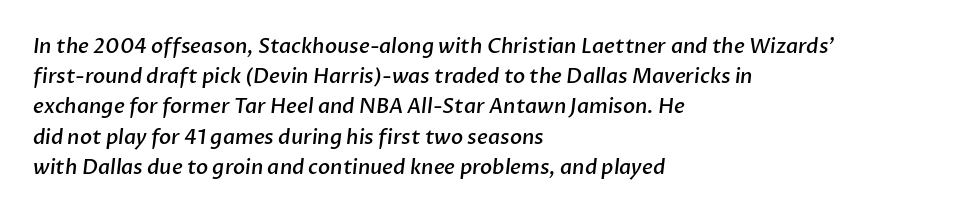
Horizontally, the lines are justified to the leading edge only. Check the space under the baseline: it is left empty. Evenly set lines give the paragraph a standard silhouette. Strokes here are thickened, but only to semibold level.
